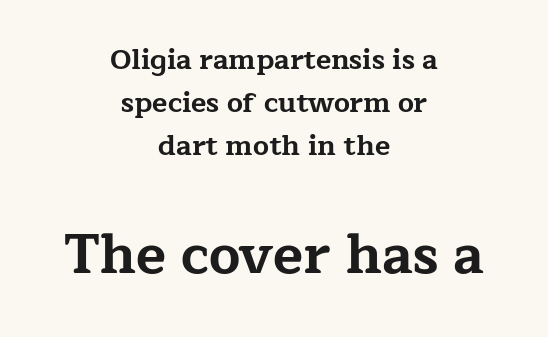
{"serif": "yes", "italic": "no", "bold": "yes", "weight": "bold", "width": "wide", "stroke_contrast": "low", "x_height": "medium", "monospaced": "no", "underline": "no", "align": "center", "line_spacing": "normal", "line_spacing_ratio": 1.53, "letter_spacing": "normal", "letter_spacing_em": 0.0, "larger_block": "second", "size_ratio": 1.96, "glyph_px": 55}
